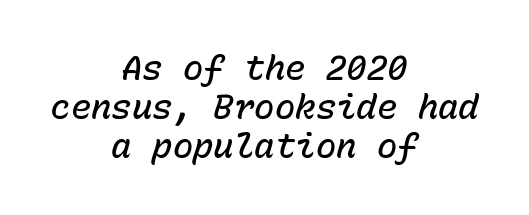
The image shows 34 px semibold type, italic (leaning right), monospaced; set centered, tight line spacing (1.15x), normal letter spacing, not underlined; low stroke contrast and a medium x-height.
